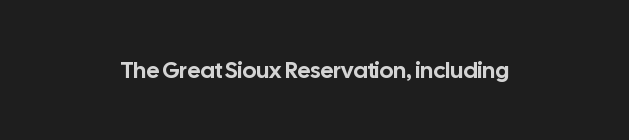
The image shows 23 px text type, upright; set centered, normal letter spacing, not underlined.
